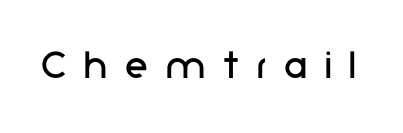
Here the designer chose a conventional face with non-uniform glyph widths. Notice how the stems are strictly vertical — no italics here. Substantial extra tracking has been applied to these lines. Underlining? Definitely not there. The strokes are not fattened; the text isn't bold.
